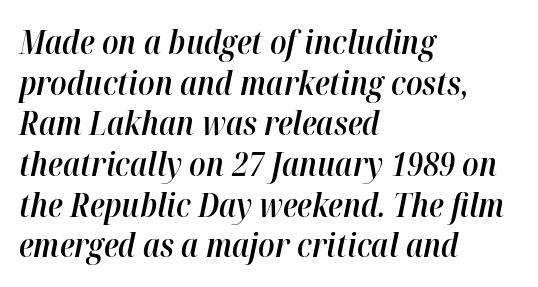
The image shows 32 px semibold type, italic (leaning right); set left-aligned, normal line spacing (1.27x), normal letter spacing, not underlined; high stroke contrast and a medium x-height.
